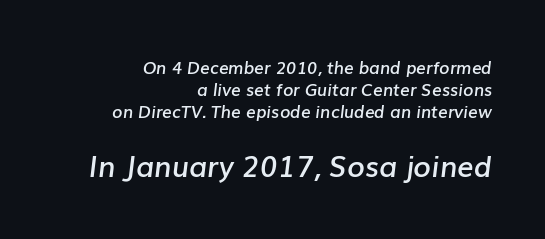
The image shows 29 px semibold type, italic (leaning right); set right-aligned, normal line spacing (1.29x), normal letter spacing, not underlined; the second (bottom) block is 1.71x larger; low stroke contrast and a medium x-height.
